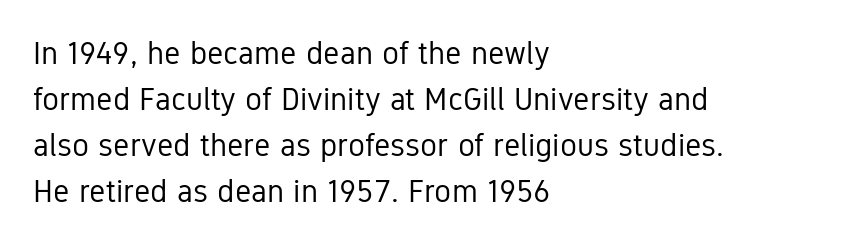
The image shows 32 px regular-weight, condensed sans-serif type, upright; set left-aligned, normal line spacing (1.44x), normal letter spacing, not underlined; low stroke contrast and a medium x-height.
